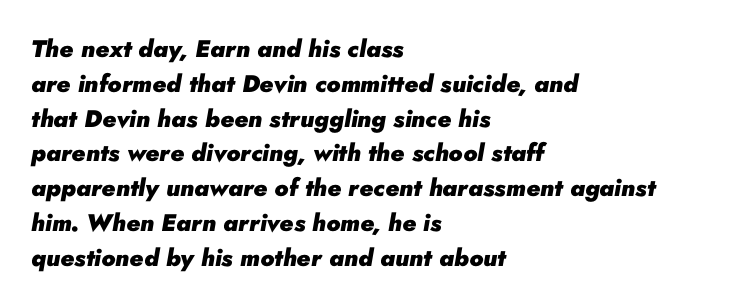
{"italic": "yes", "lean": "right", "slant_degrees": 10, "bold": "yes", "underline": "no", "align": "left", "line_spacing": "normal", "line_spacing_ratio": 1.45, "letter_spacing": "normal", "letter_spacing_em": 0.0, "glyph_px": 24}
